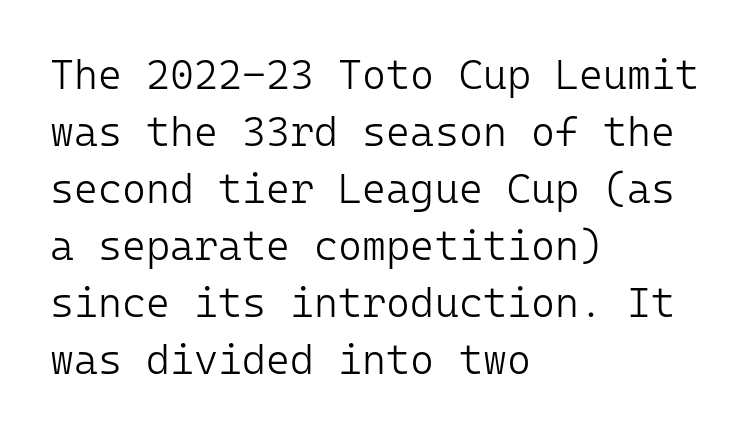
{"serif": "no", "italic": "no", "bold": "no", "weight": "light", "width": "normal", "stroke_contrast": "low", "x_height": "medium", "monospaced": "yes", "underline": "no", "align": "left", "line_spacing": "normal", "line_spacing_ratio": 1.39, "letter_spacing": "normal", "letter_spacing_em": 0.0, "glyph_px": 41}
